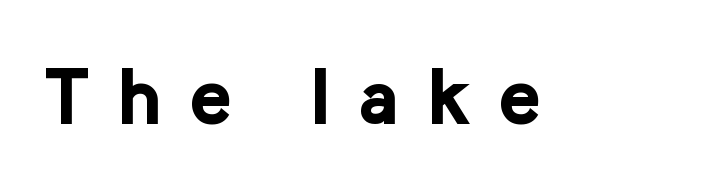
The image shows 79 px bold sans-serif type, upright; set unusually wide letter spacing (+0.35 em), not underlined; low stroke contrast and a medium x-height.
